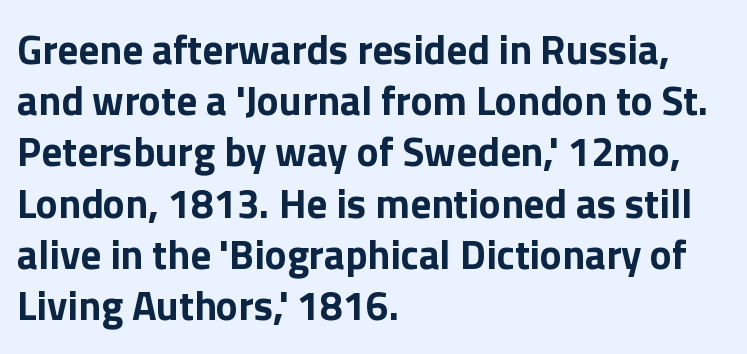
The glyphs are unaccompanied by any horizontal stroke below them. The vertical gap from one line to the next is medium. Proportional: the letters do not fall into vertical columns. The passage shown is typeset with a sans-serif family. Honestly, the letter spacing is just normal — you wouldn't notice it.
